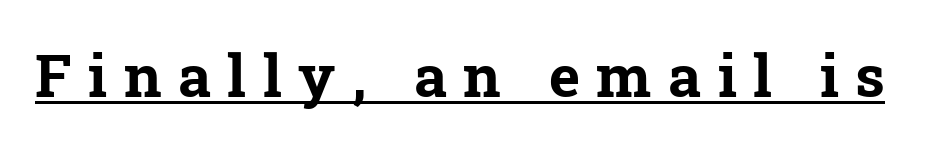
A typesetter would label this face a serif. Weight check: bold — yes, fully. You can see a thin bar hugging the bottom of the glyphs. A typesetter would call this proportional, since set widths differ per character. This rendering widens character spacing well past its baseline value.
